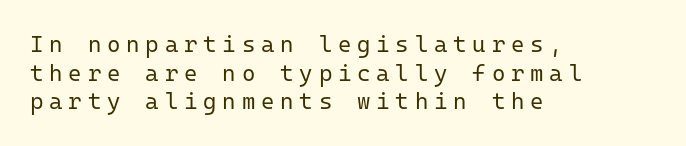
Q: Is the text bold? A: No.
Q: Is the text italic (slanted)? A: No, it is upright.
Q: Is the text underlined? A: No.
Q: How is the paragraph aligned? A: Left-aligned.
Q: Is the spacing between letters normal or unusually wide? A: Unusually wide.
